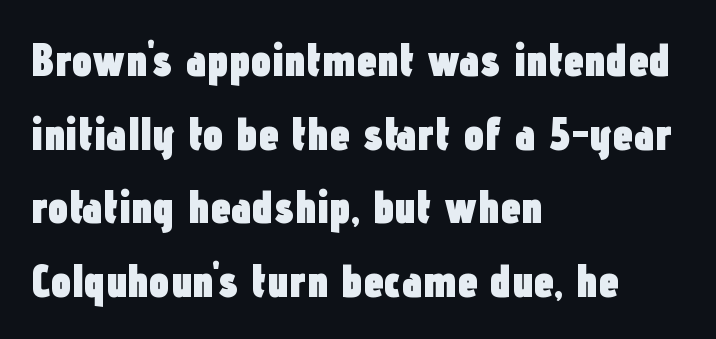
The image shows 46 px heavy, condensed sans-serif type, upright; set left-aligned, normal line spacing (1.6x), normal letter spacing, not underlined; low stroke contrast and a medium x-height.
